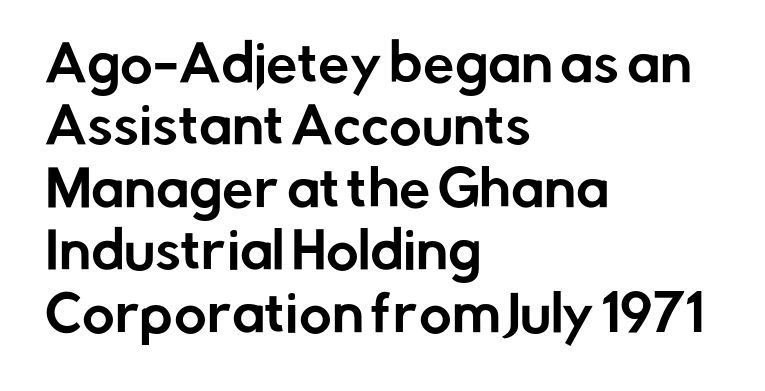
Q: Is the text italic (slanted)? A: No, it is upright.
Q: Is the typeface a serif or a sans-serif typeface? A: Sans-serif.
Q: Is the text underlined? A: No.
Q: How is the paragraph aligned? A: Left-aligned.
Q: Is the spacing between letters normal or unusually wide? A: Normal.
Q: Is the spacing between lines tight, normal or loose? A: Normal.
Q: Width (condensed, normal, or wide)? A: Normal.
Q: Stroke contrast? A: Low.
Q: x-height? A: Medium.
Q: Monospaced? A: No.
